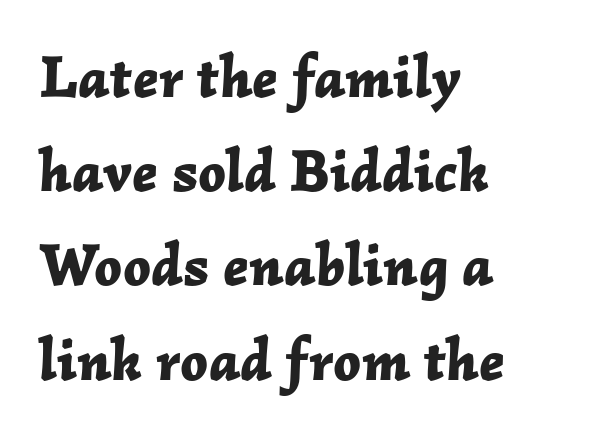
{"italic": "yes", "lean": "right", "slant_degrees": 2, "bold": "yes", "weight": "bold", "width": "normal", "stroke_contrast": "low", "x_height": "medium", "monospaced": "no", "underline": "no", "align": "left", "line_spacing": "normal", "line_spacing_ratio": 1.57, "letter_spacing": "normal", "letter_spacing_em": 0.0, "glyph_px": 60}
